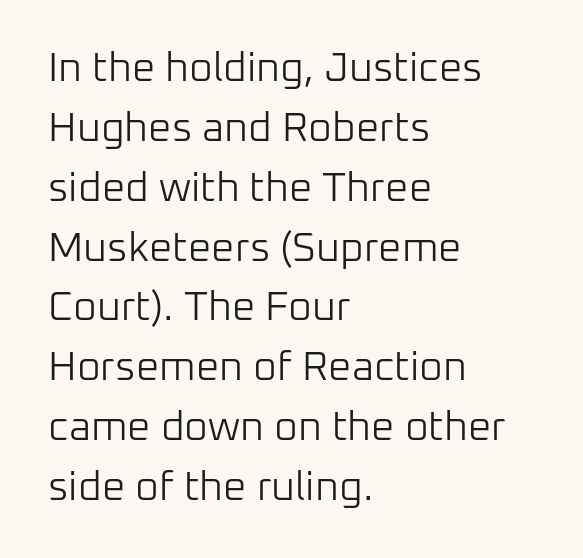
{"serif": "no", "italic": "no", "bold": "no", "weight": "light", "width": "normal", "stroke_contrast": "low", "x_height": "medium", "monospaced": "no", "underline": "no", "align": "left", "line_spacing": "normal", "line_spacing_ratio": 1.46, "letter_spacing": "normal", "letter_spacing_em": 0.0, "glyph_px": 41}
